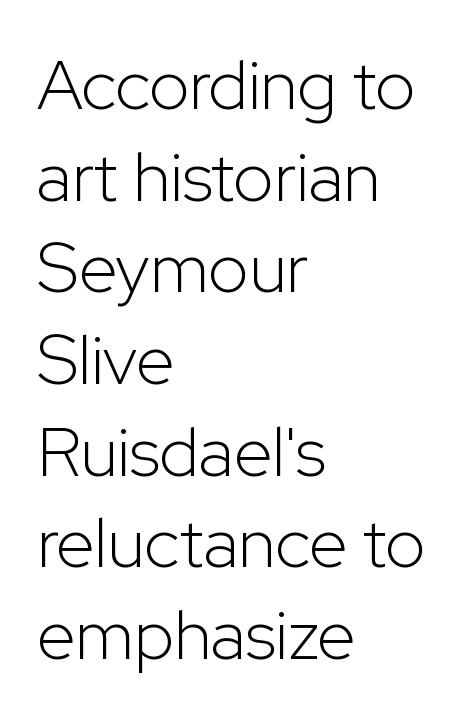
The image shows 70 px light sans-serif type, upright; set left-aligned, normal line spacing (1.31x), normal letter spacing, not underlined; low stroke contrast and a medium x-height.
